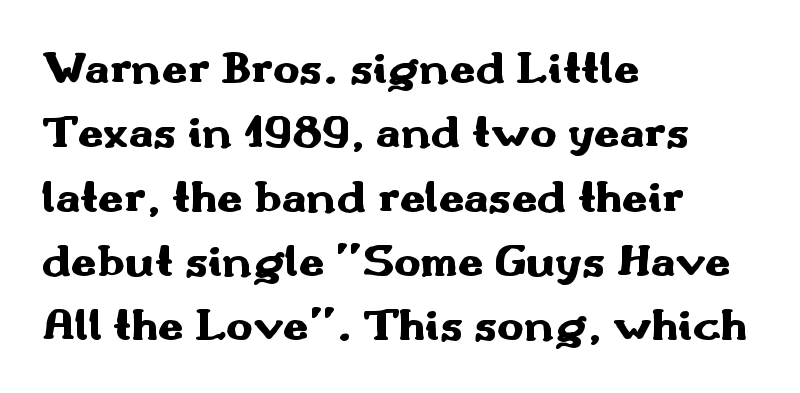
The lettering holds an erect, upright posture throughout. Thick stems and heavy bowls — unmistakably bold. Just letters on the line, the space beneath them empty. Varying glyph widths throughout — classic text-font behaviour. The rendering anchors every line to the left-hand side. Nope, no serifs anywhere on these letters.
